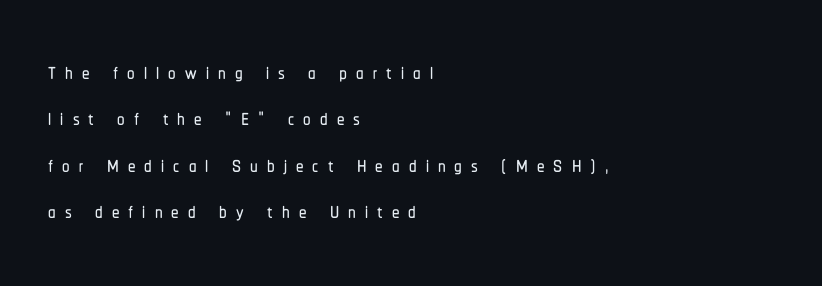
{"serif": "no", "italic": "no", "width": "condensed", "stroke_contrast": "low", "x_height": "medium", "monospaced": "no", "underline": "no", "align": "left", "line_spacing": "normal", "line_spacing_ratio": 1.55, "letter_spacing": "wide", "letter_spacing_em": 0.3, "glyph_px": 30}
